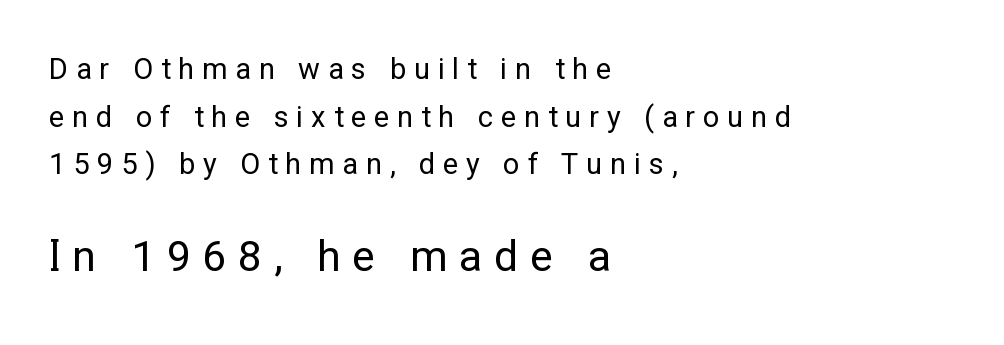
Q: Is the text bold? A: No.
Q: Is the text italic (slanted)? A: No, it is upright.
Q: Is the typeface a serif or a sans-serif typeface? A: Sans-serif.
Q: Is the text underlined? A: No.
Q: How is the paragraph aligned? A: Left-aligned.
Q: Is the spacing between letters normal or unusually wide? A: Unusually wide.
Q: Is the spacing between lines tight, normal or loose? A: Normal.
Q: Which block of text is set in a larger size, the first (top) or the second (bottom)? A: The second (bottom) one.
Q: Width (condensed, normal, or wide)? A: Normal.
Q: Stroke contrast? A: Low.
Q: x-height? A: Medium.
Q: Monospaced? A: No.
